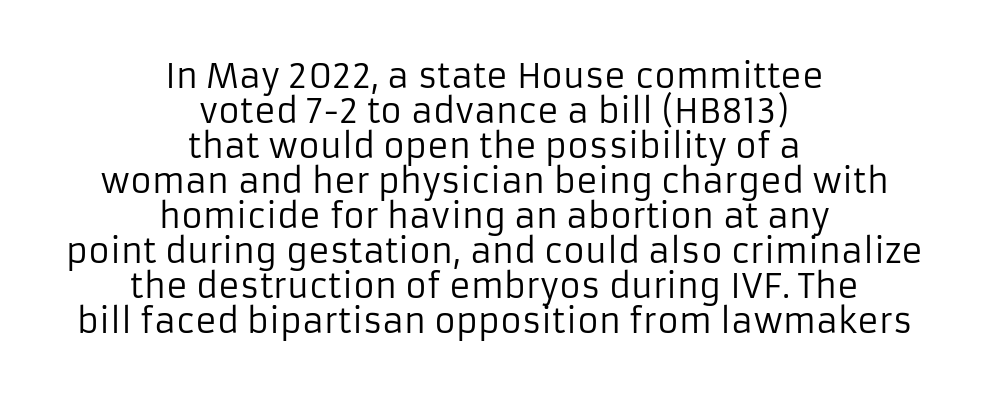
Quick note: not italic, upright. The text was rendered using a sans face with plain stroke endings. The face used here is proportionally spaced, like ordinary book or web type. Words appear dense and cohesive because spacing is normal. Stems and bowls with no extra thickness — not bold.
